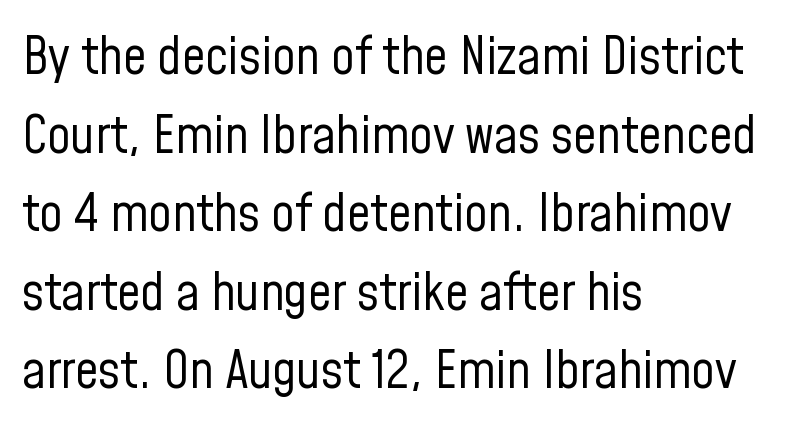
The image shows 52 px regular-weight, condensed sans-serif type, upright; set left-aligned, normal line spacing (1.51x), normal letter spacing, not underlined; low stroke contrast and a medium x-height.
